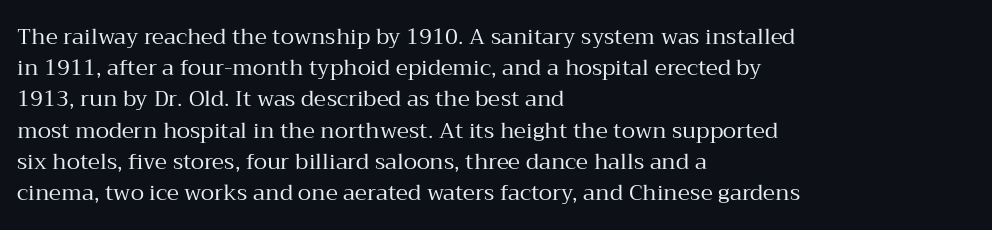
{"italic": "no", "bold": "no", "underline": "no", "align": "left", "line_spacing": "normal", "line_spacing_ratio": 1.42, "letter_spacing": "normal", "letter_spacing_em": 0.0, "glyph_px": 22}
